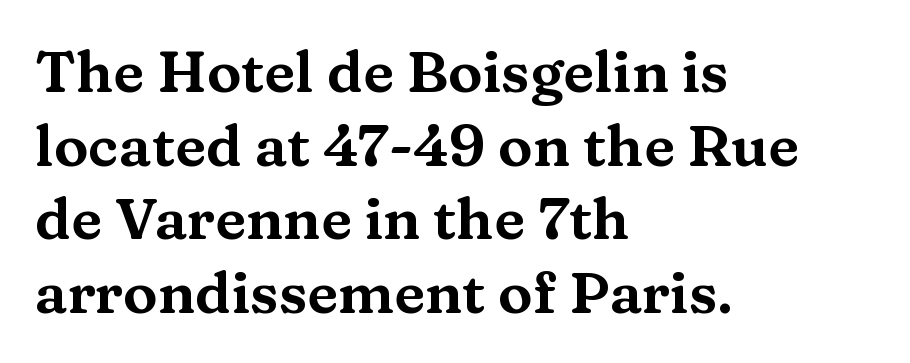
The image shows 58 px wide serif type, upright; set left-aligned, normal line spacing (1.27x), normal letter spacing, not underlined; medium stroke contrast and a medium x-height.
